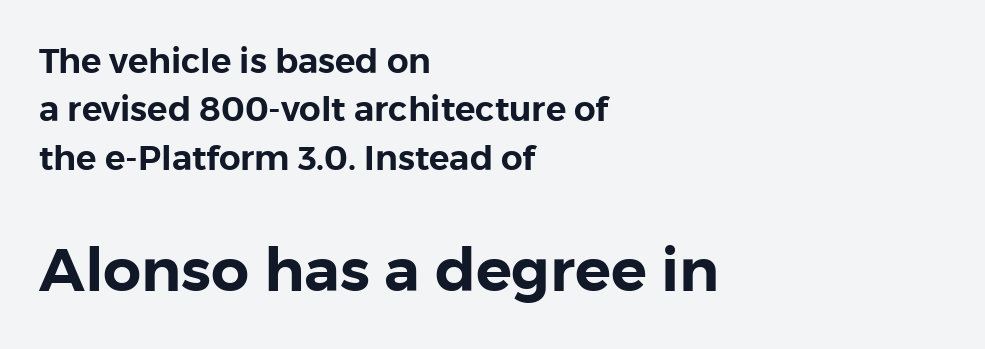
Words float on clear page, feet unadorned. The letters carry no serifs — their stems end cleanly without finishing strokes. The text block is weighted toward the left margin, trailing off unevenly rightward. Upright lettering throughout. Size contrast runs from small at the top to large at the bottom.
